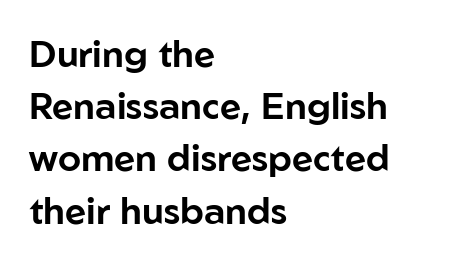
Q: Is the text italic (slanted)? A: No, it is upright.
Q: Is the typeface a serif or a sans-serif typeface? A: Sans-serif.
Q: Is the text underlined? A: No.
Q: How is the paragraph aligned? A: Left-aligned.
Q: Is the spacing between letters normal or unusually wide? A: Normal.
Q: Is the spacing between lines tight, normal or loose? A: Normal.
Q: Width (condensed, normal, or wide)? A: Normal.
Q: Stroke contrast? A: Low.
Q: x-height? A: Medium.
Q: Monospaced? A: No.
